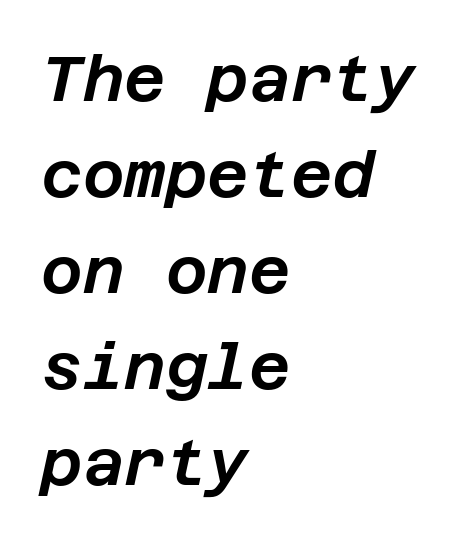
Q: Is the text italic (slanted)? A: Yes, it leans right by about 12 degrees.
Q: Is the text underlined? A: No.
Q: How is the paragraph aligned? A: Left-aligned.
Q: Is the spacing between letters normal or unusually wide? A: Normal.
Q: Is the spacing between lines tight, normal or loose? A: Normal.
Q: Width (condensed, normal, or wide)? A: Normal.
Q: Stroke contrast? A: Low.
Q: x-height? A: Large.
